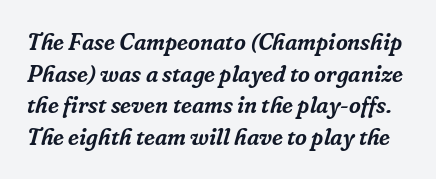
The image shows 23 px text type, italic (leaning right); set normal line spacing (1.38x), normal letter spacing, not underlined.
